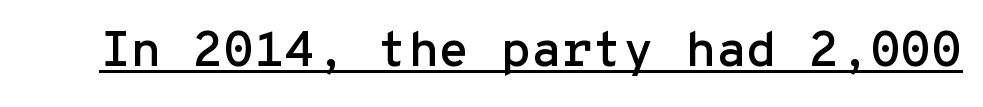
The image shows 50 px sans-serif type, upright, monospaced; set normal letter spacing, underlined; low stroke contrast and a medium x-height.
